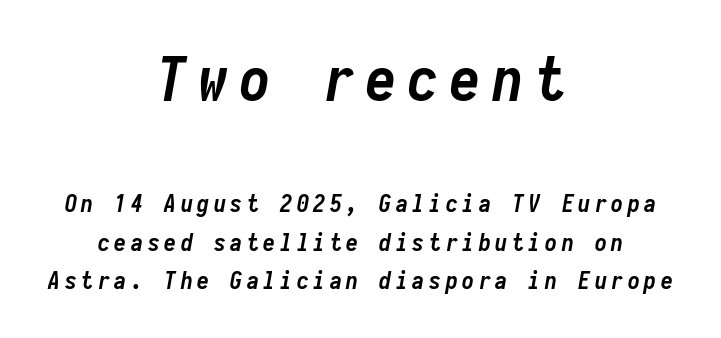
The image shows 61 px semibold, condensed type, italic (leaning right), monospaced; set centered, normal line spacing (1.61x), not underlined; the first (top) block is 2.54x larger; low stroke contrast and a medium x-height.
